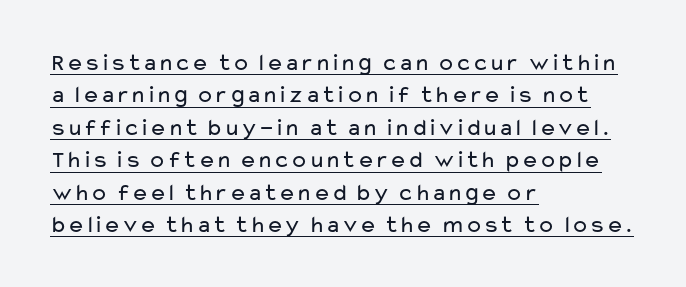
The lettering stays uniformly vertical, giving the passage a roman look. The vertical gap from one line to the next is medium. Line beginnings align vertically; line endings do not. Nobody touched the tracking dial on this one. Caption: face not bold, strokes unweighted. Honestly, the underline is the first thing you notice here.
